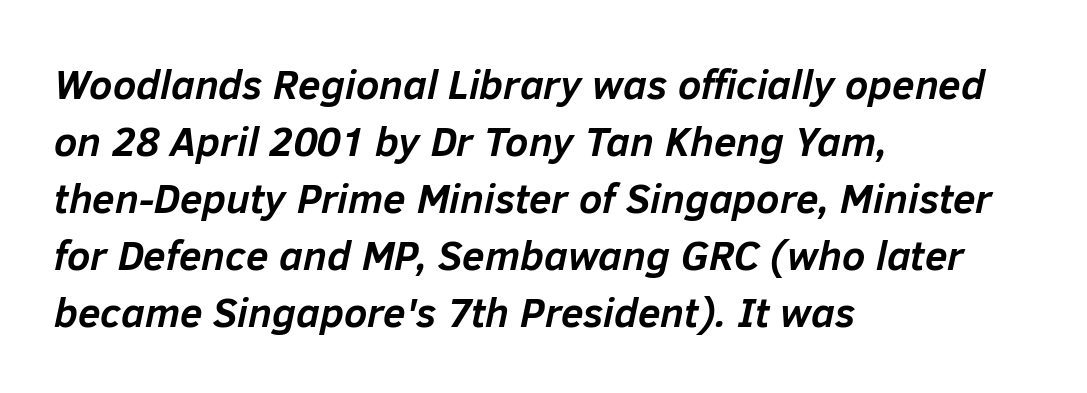
The image shows 41 px semibold type, italic (leaning right); set left-aligned, normal line spacing (1.39x), normal letter spacing, not underlined; low stroke contrast and a medium x-height.
